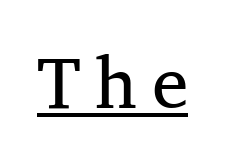
{"serif": "yes", "italic": "no", "bold": "no", "weight": "regular", "width": "normal", "stroke_contrast": "medium", "x_height": "medium", "monospaced": "no", "underline": "yes", "letter_spacing": "wide", "letter_spacing_em": 0.2, "glyph_px": 73}
